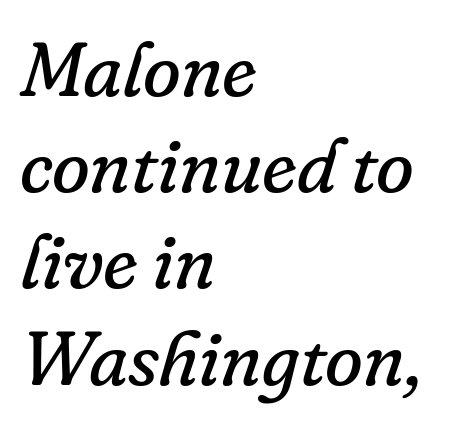
The image shows 77 px regular-weight serif type, italic (leaning right); set left-aligned, normal line spacing (1.25x), normal letter spacing, not underlined; low stroke contrast and a small x-height.
